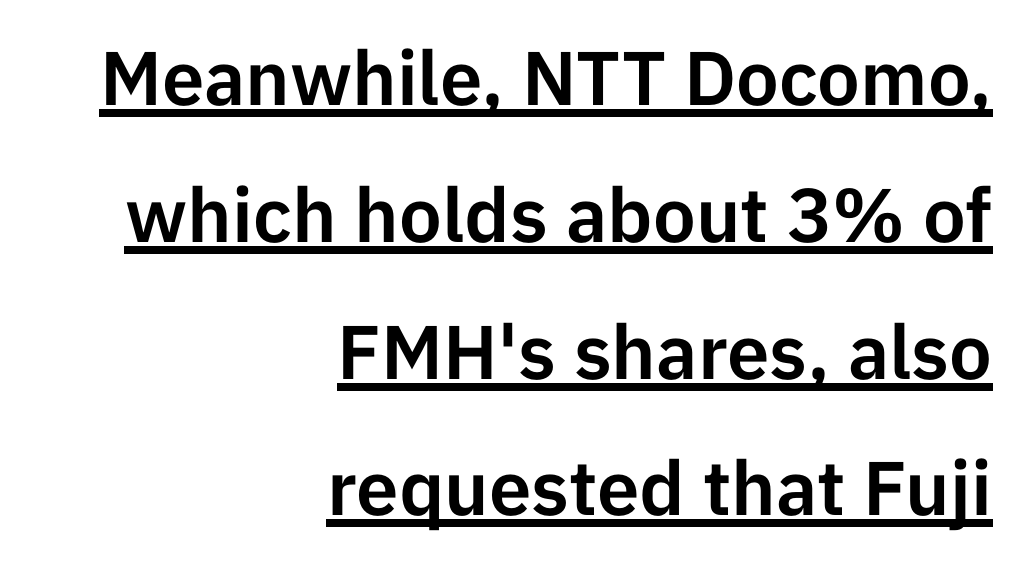
Q: Is the text italic (slanted)? A: No, it is upright.
Q: Is the typeface a serif or a sans-serif typeface? A: Sans-serif.
Q: Is the text underlined? A: Yes.
Q: How is the paragraph aligned? A: Right-aligned.
Q: Is the spacing between letters normal or unusually wide? A: Normal.
Q: Width (condensed, normal, or wide)? A: Normal.
Q: Stroke contrast? A: Low.
Q: x-height? A: Medium.
Q: Monospaced? A: No.
